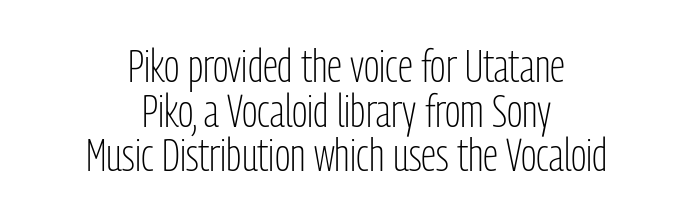
This sample uses a sans-serif face. The paragraph has two soft edges and a firm central axis. A typesetter would mark this as roman, not italic. Honestly, the letter spacing is just normal — you wouldn't notice it. What's the leading like? Squeezed, with rows nearly overlapping.
